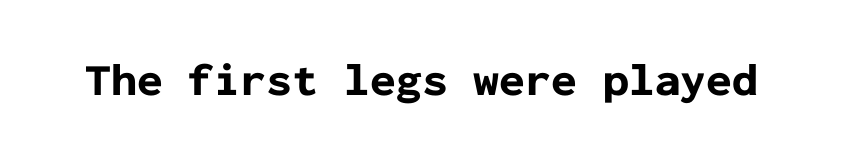
Q: Is the text bold? A: Yes.
Q: Is the text italic (slanted)? A: No, it is upright.
Q: Is the typeface a serif or a sans-serif typeface? A: Sans-serif.
Q: Is the text underlined? A: No.
Q: Is the spacing between letters normal or unusually wide? A: Normal.
Q: Width (condensed, normal, or wide)? A: Normal.
Q: Stroke contrast? A: Low.
Q: x-height? A: Medium.
Q: Monospaced? A: Yes.
